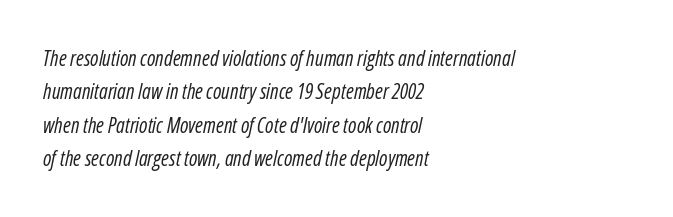
Q: Is the text bold? A: No.
Q: Is the text italic (slanted)? A: Yes, it leans right by about 12 degrees.
Q: Is the text underlined? A: No.
Q: How is the paragraph aligned? A: Left-aligned.
Q: Is the spacing between letters normal or unusually wide? A: Normal.
Q: Is the spacing between lines tight, normal or loose? A: Normal.
